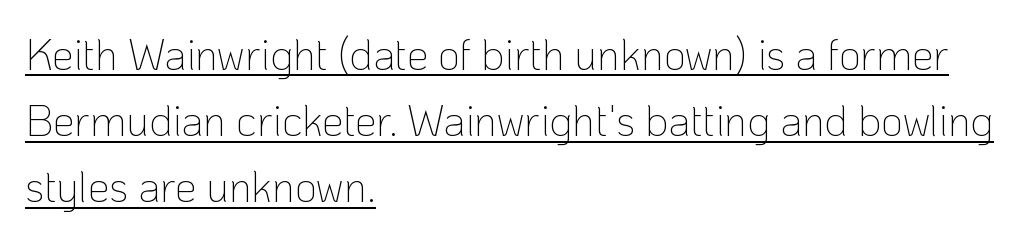
{"serif": "no", "italic": "no", "bold": "no", "weight": "thin", "width": "normal", "stroke_contrast": "low", "x_height": "medium", "monospaced": "no", "underline": "yes", "align": "left", "line_spacing": "normal", "line_spacing_ratio": 1.54, "letter_spacing": "normal", "letter_spacing_em": 0.0, "glyph_px": 43}
